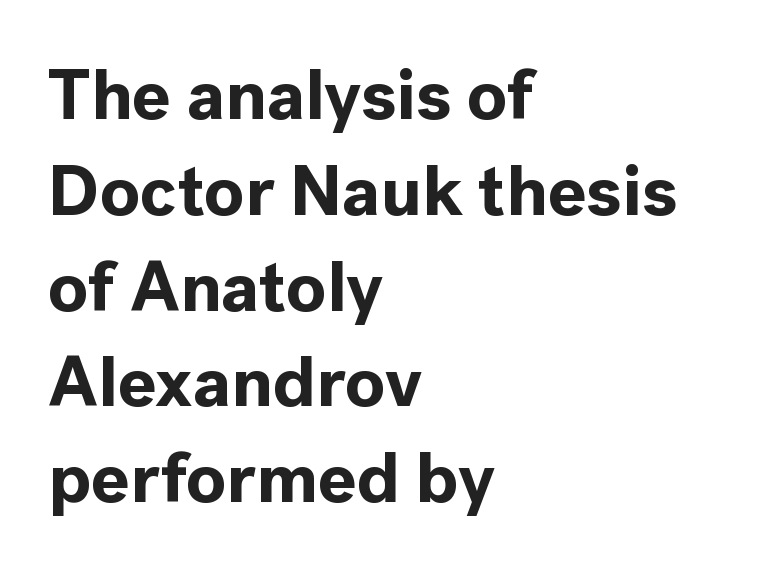
The rendering uses natural spacing where letterforms have individual widths. Summary of vertical rhythm: regular, with standard interline spacing. A clean baseline with only descenders dipping below it. The typesetting leans heavy: a genuine bold. Every stem runs plumb, perpendicular to the baseline. Leftover space on each line is placed entirely after the last word.
